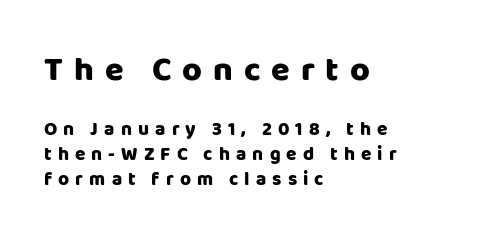
{"serif": "no", "italic": "no", "bold": "yes", "weight": "heavy", "width": "normal", "stroke_contrast": "low", "x_height": "large", "monospaced": "no", "underline": "no", "align": "left", "line_spacing": "normal", "line_spacing_ratio": 1.3, "letter_spacing": "wide", "letter_spacing_em": 0.32, "larger_block": "first", "size_ratio": 1.79, "glyph_px": 34}
